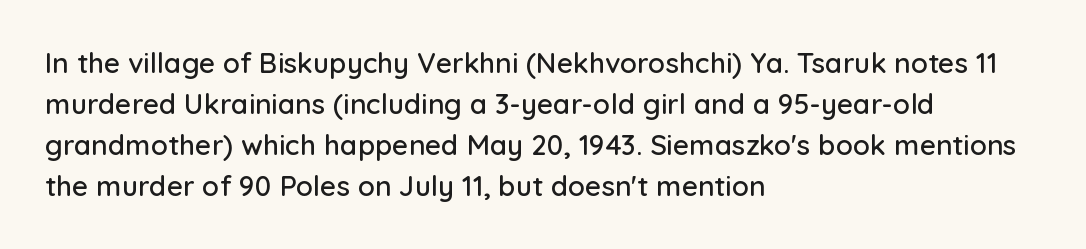
The image shows 28 px sans-serif type, upright; set left-aligned, normal line spacing (1.47x), normal letter spacing, not underlined; low stroke contrast and a medium x-height.
